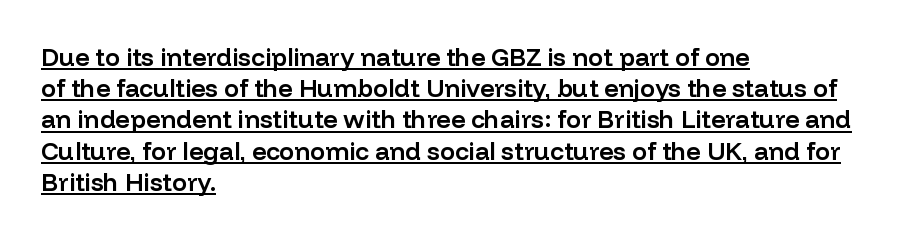
The image shows 25 px text type, upright; set left-aligned, normal line spacing (1.25x), normal letter spacing, underlined.
